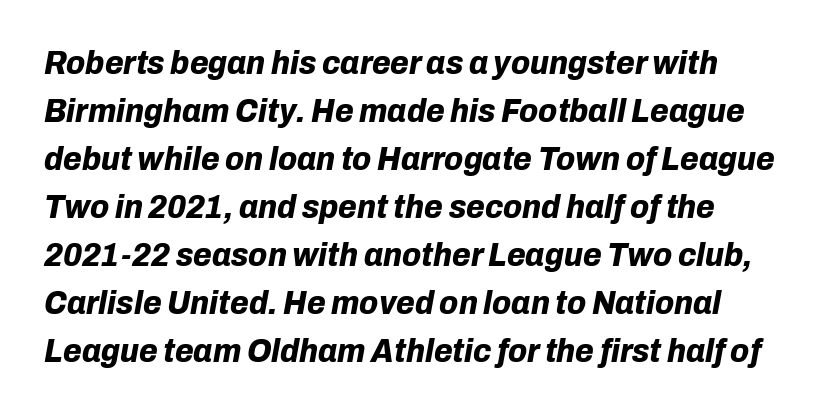
These words are printed bold, with thick strokes throughout. Every character sits at an angle, as italics do. The string is rendered with underlining switched off. Notice how descenders clear the ascenders below comfortably — that's standard leading. Do the characters align in a grid? No, the font is proportional.
